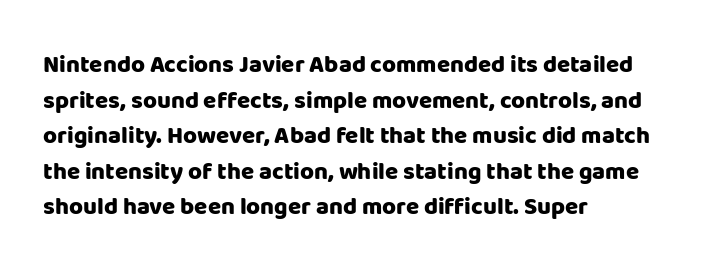
The image shows 24 px bold type, upright; set left-aligned, normal line spacing (1.48x), normal letter spacing, not underlined.
